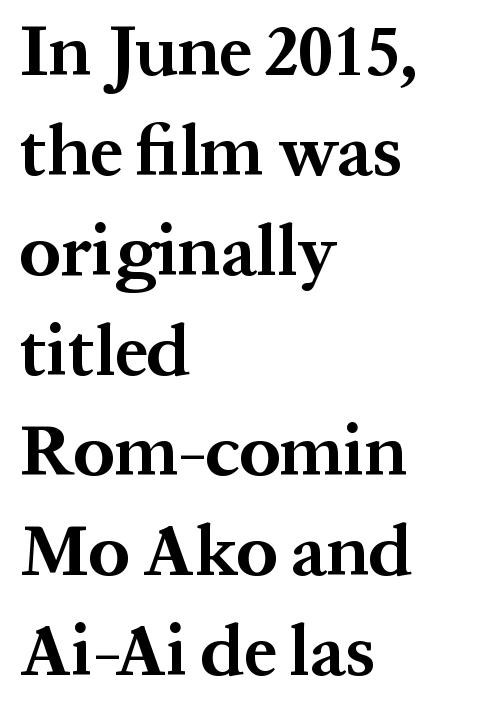
Q: Is the text bold? A: Yes.
Q: Is the text italic (slanted)? A: No, it is upright.
Q: Is the typeface a serif or a sans-serif typeface? A: Serif.
Q: Is the text underlined? A: No.
Q: How is the paragraph aligned? A: Left-aligned.
Q: Is the spacing between letters normal or unusually wide? A: Normal.
Q: Is the spacing between lines tight, normal or loose? A: Normal.
Q: Width (condensed, normal, or wide)? A: Normal.
Q: Stroke contrast? A: Medium.
Q: x-height? A: Medium.
Q: Monospaced? A: No.
